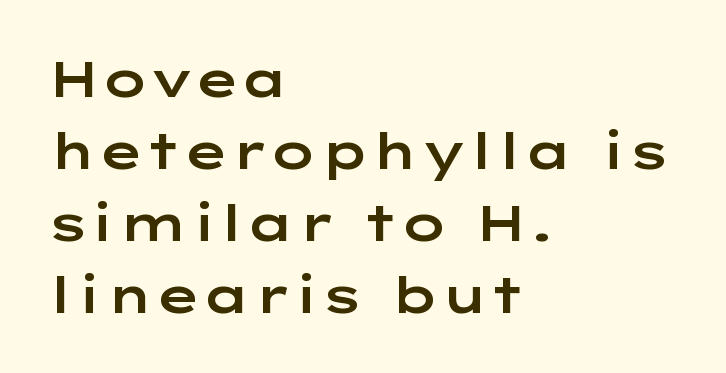
Lines of text with bare space underneath. Compared with typical paragraphs, the rows here are spaced about the same. Posture: upright roman. What kind of face is this? One without serifs — a sans. Does the copy run flush right? No — it runs flush left. Character widths vary here, with narrow letters taking less room than wide ones.
